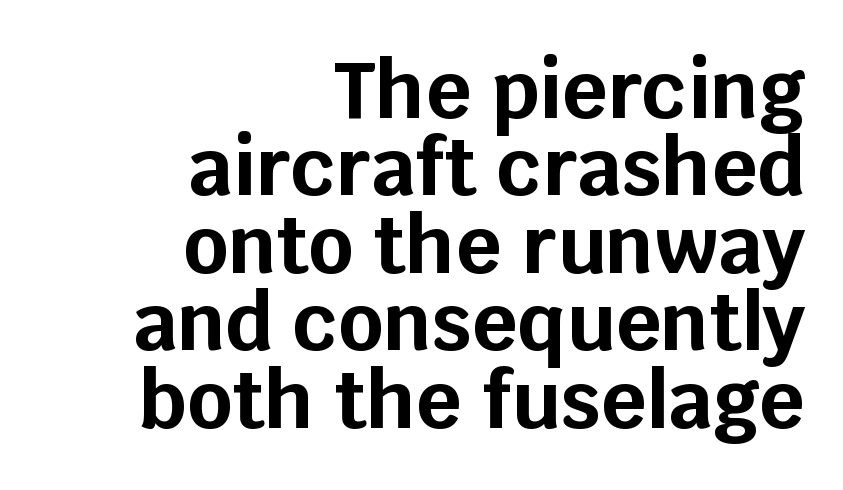
{"serif": "no", "italic": "no", "bold": "yes", "weight": "bold", "width": "normal", "stroke_contrast": "low", "x_height": "large", "monospaced": "no", "underline": "no", "align": "right", "line_spacing": "tight", "line_spacing_ratio": 0.98, "letter_spacing": "normal", "letter_spacing_em": 0.0, "glyph_px": 79}
